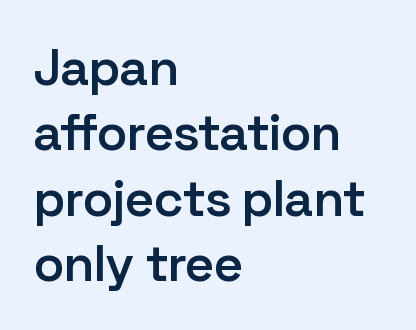
{"serif": "no", "italic": "no", "bold": "semi", "weight": "semibold", "width": "normal", "stroke_contrast": "low", "x_height": "medium", "monospaced": "no", "underline": "no", "align": "left", "line_spacing": "normal", "line_spacing_ratio": 1.28, "letter_spacing": "normal", "letter_spacing_em": 0.0, "glyph_px": 51}
